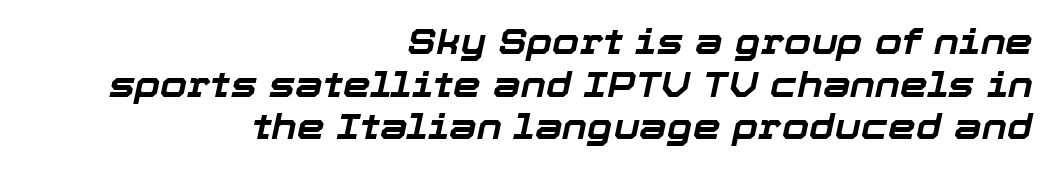
Looking at the ascenders, they clearly lean. This rendering leaves character spacing at its baseline value. Thick stems and heavy bowls — unmistakably bold. Is the block centered? No — it sits flush against the right margin.
